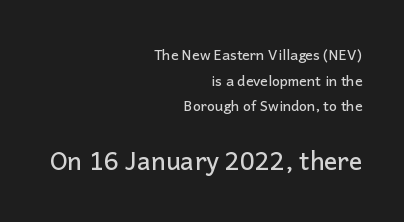
Q: Is the text italic (slanted)? A: No, it is upright.
Q: Is the text underlined? A: No.
Q: How is the paragraph aligned? A: Right-aligned.
Q: Is the spacing between letters normal or unusually wide? A: Normal.
Q: Which block of text is set in a larger size, the first (top) or the second (bottom)? A: The second (bottom) one.
